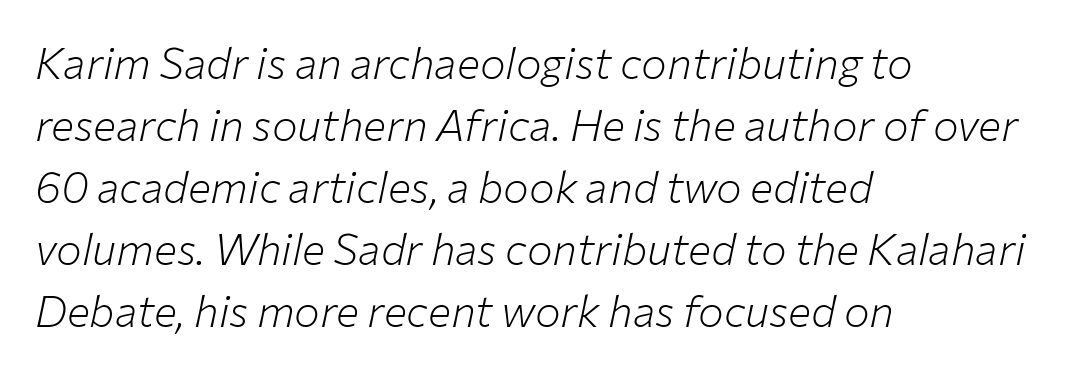
The strokes carry an ordinary text weight at most. Tall strokes in this sample are angled rather than plumb. Each word holds together tightly as a unit, with standard inter-letter gaps. This sample has the flowing, uneven cadence of proportional lettering.
